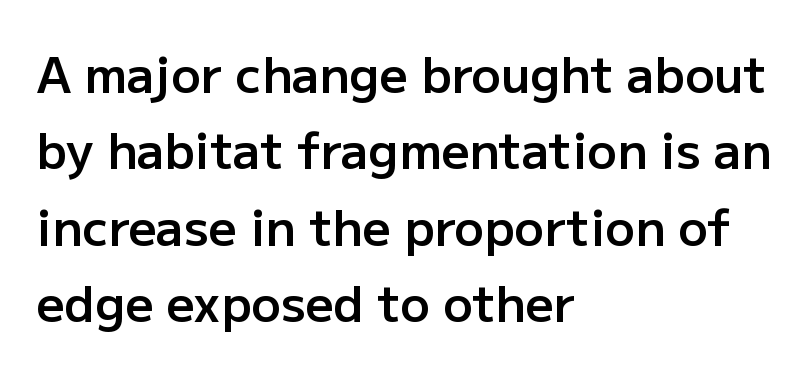
Q: Is the text bold? A: Semi-bold.
Q: Is the text italic (slanted)? A: No, it is upright.
Q: Is the typeface a serif or a sans-serif typeface? A: Sans-serif.
Q: Is the text underlined? A: No.
Q: How is the paragraph aligned? A: Left-aligned.
Q: Is the spacing between letters normal or unusually wide? A: Normal.
Q: Is the spacing between lines tight, normal or loose? A: Normal.
Q: Width (condensed, normal, or wide)? A: Normal.
Q: Stroke contrast? A: Low.
Q: x-height? A: Medium.
Q: Monospaced? A: No.
